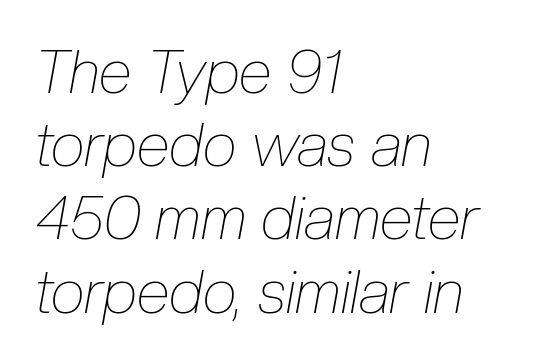
The image shows 61 px thin, condensed type, italic (leaning right); set left-aligned, line spacing 1.2x, normal letter spacing, not underlined; low stroke contrast and a medium x-height.
